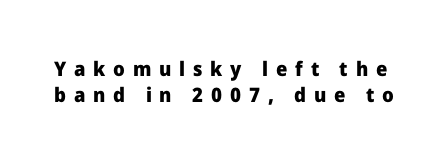
{"italic": "no", "bold": "yes", "underline": "no", "line_spacing": "normal", "line_spacing_ratio": 1.31, "letter_spacing": "wide", "letter_spacing_em": 0.39, "glyph_px": 20}
